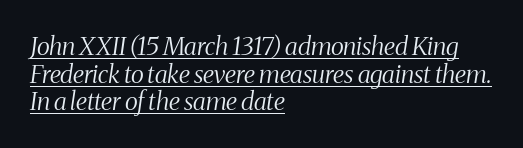
{"italic": "yes", "lean": "right", "slant_degrees": 8, "bold": "no", "underline": "yes", "align": "left", "line_spacing": "tight", "line_spacing_ratio": 1.11, "letter_spacing": "normal", "letter_spacing_em": 0.0, "glyph_px": 25}
